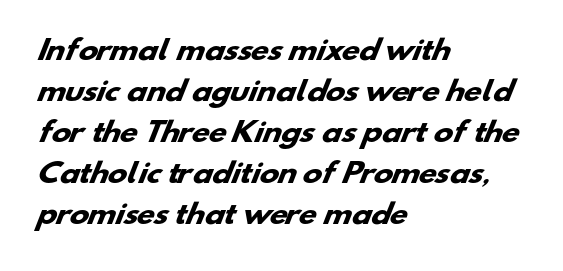
Q: Is the text bold? A: Yes.
Q: Is the text underlined? A: No.
Q: How is the paragraph aligned? A: Left-aligned.
Q: Is the spacing between letters normal or unusually wide? A: Normal.
Q: Is the spacing between lines tight, normal or loose? A: Normal.
